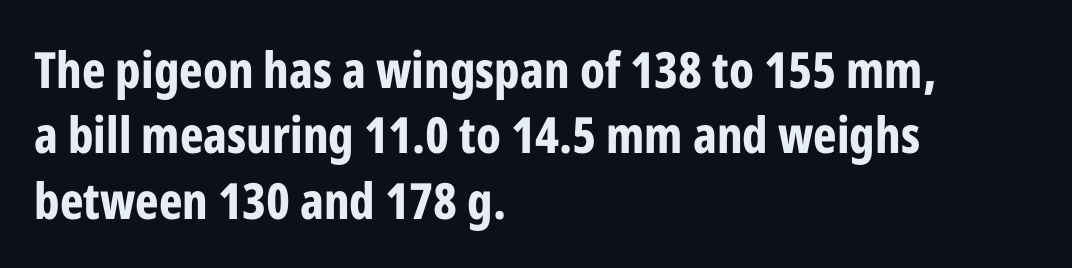
The image shows 50 px bold, condensed sans-serif type, upright; set left-aligned, normal line spacing (1.31x), normal letter spacing, not underlined; low stroke contrast and a medium x-height.
